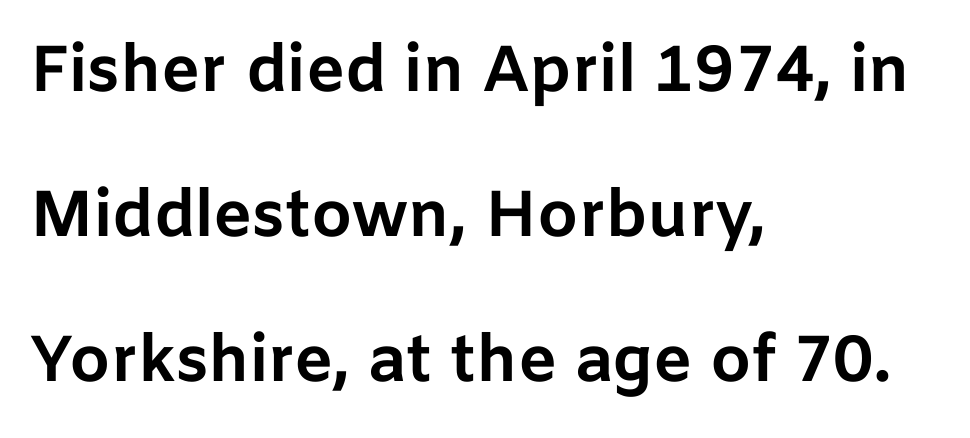
Is there any slant? The stems are plumb. The type family on display is of the sans-serif kind. This sample has the flowing, uneven cadence of proportional lettering. What weight is shown? A full bold with thick strokes.
